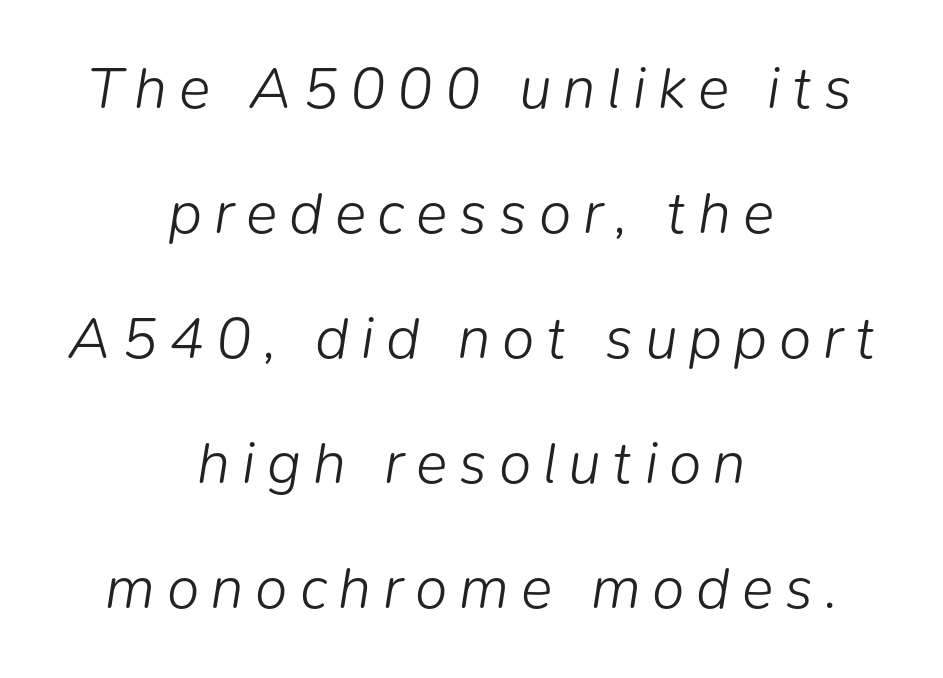
Q: Is the text bold? A: No.
Q: Is the text italic (slanted)? A: Yes, it leans right by about 9 degrees.
Q: Is the text underlined? A: No.
Q: How is the paragraph aligned? A: Centered.
Q: Is the spacing between letters normal or unusually wide? A: Unusually wide.
Q: Is the spacing between lines tight, normal or loose? A: Loose.
Q: Width (condensed, normal, or wide)? A: Normal.
Q: Stroke contrast? A: Low.
Q: x-height? A: Medium.
Q: Monospaced? A: No.
